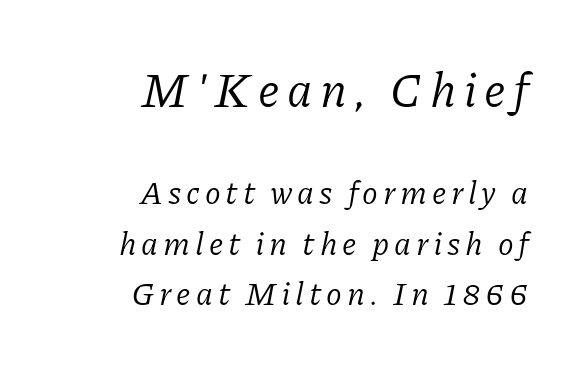
{"serif": "yes", "italic": "yes", "lean": "right", "slant_degrees": 11, "bold": "no", "weight": "regular", "width": "normal", "stroke_contrast": "low", "x_height": "medium", "monospaced": "no", "underline": "no", "align": "right", "line_spacing": "normal", "line_spacing_ratio": 1.59, "larger_block": "first", "size_ratio": 1.5, "glyph_px": 48}
